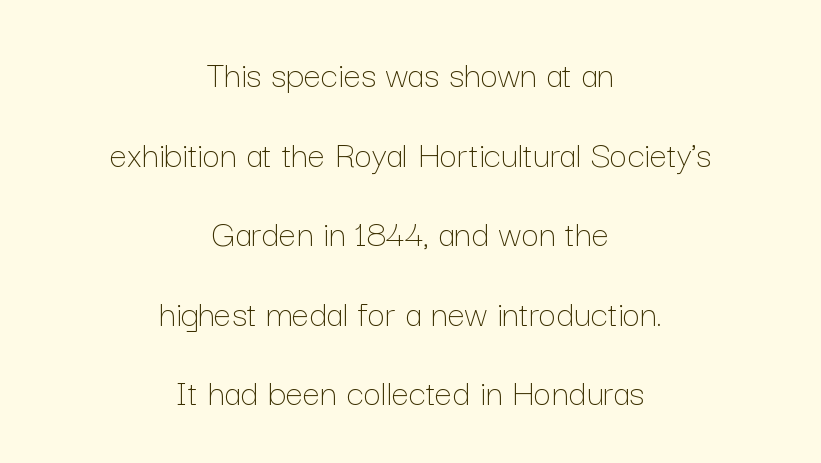
{"italic": "no", "bold": "no", "weight": "thin", "width": "normal", "stroke_contrast": "low", "x_height": "medium", "monospaced": "no", "underline": "no", "align": "center", "line_spacing": "loose", "line_spacing_ratio": 2.04, "letter_spacing": "normal", "letter_spacing_em": 0.0, "glyph_px": 39}
